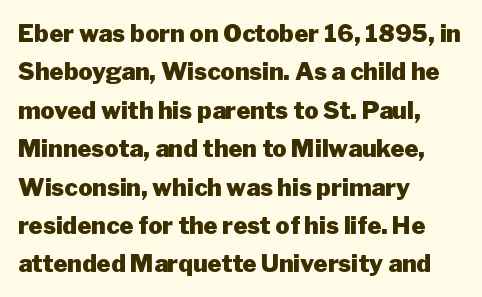
{"italic": "no", "bold": "yes", "underline": "no", "align": "left", "line_spacing": "normal", "line_spacing_ratio": 1.6, "letter_spacing": "normal", "letter_spacing_em": 0.0, "glyph_px": 24}
